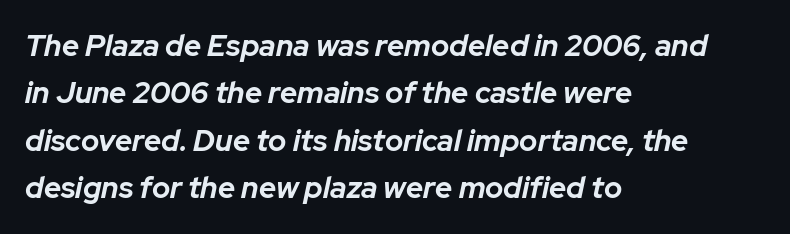
Q: Is the text bold? A: Yes.
Q: Is the text italic (slanted)? A: Yes, it leans right by about 12 degrees.
Q: Is the text underlined? A: No.
Q: How is the paragraph aligned? A: Left-aligned.
Q: Is the spacing between letters normal or unusually wide? A: Normal.
Q: Is the spacing between lines tight, normal or loose? A: Normal.
Q: Width (condensed, normal, or wide)? A: Normal.
Q: Stroke contrast? A: Low.
Q: x-height? A: Medium.
Q: Monospaced? A: No.
